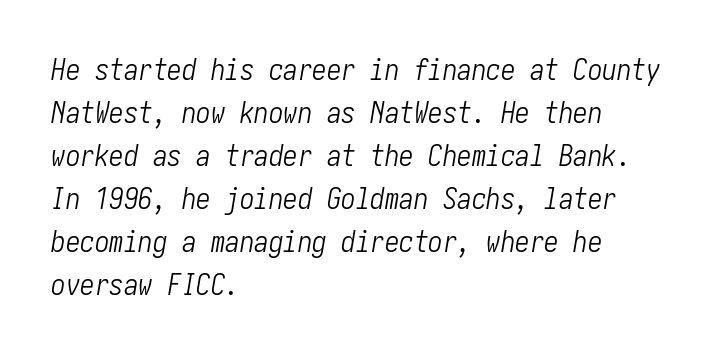
{"italic": "yes", "lean": "right", "slant_degrees": 10, "bold": "no", "weight": "light", "width": "condensed", "stroke_contrast": "low", "x_height": "medium", "underline": "no", "align": "left", "line_spacing": "normal", "line_spacing_ratio": 1.48, "letter_spacing": "normal", "letter_spacing_em": 0.0, "glyph_px": 29}
